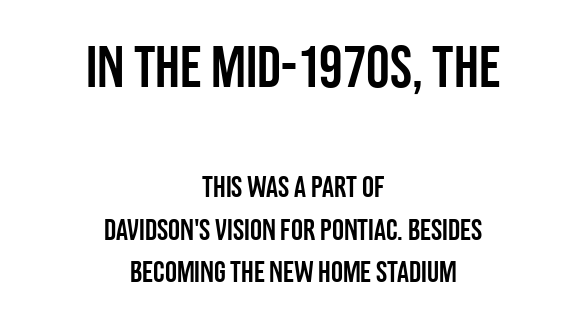
Look at the glyph heights: the upper group is clearly the bigger setting. Look at the tracking — it's just the regular setting, nothing added. Every row of glyphs is offset so its center matches the block's center. Note the varied advance widths — an 'i' is clearly narrower than an 'm'. Letterform terminals end flat and unadorned throughout the passage.
